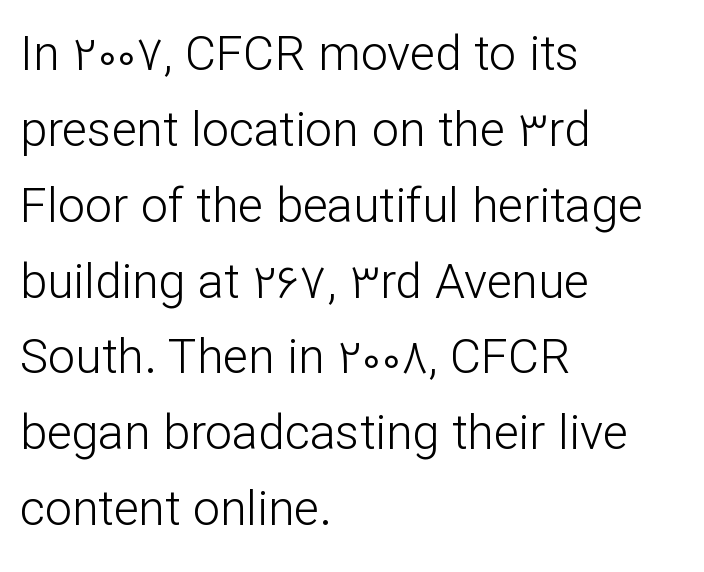
The image shows 48 px light sans-serif type, upright; set left-aligned, normal line spacing (1.58x), normal letter spacing, not underlined; low stroke contrast and a medium x-height.
